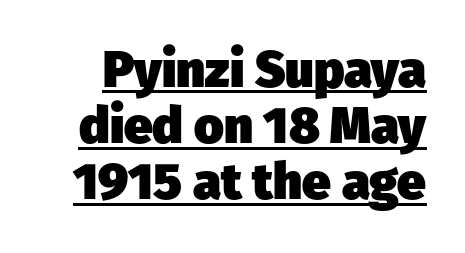
Q: Is the text bold? A: Yes.
Q: Is the typeface a serif or a sans-serif typeface? A: Sans-serif.
Q: Is the text underlined? A: Yes.
Q: Is the spacing between letters normal or unusually wide? A: Normal.
Q: Is the spacing between lines tight, normal or loose? A: Tight.
Q: Width (condensed, normal, or wide)? A: Normal.
Q: Stroke contrast? A: Low.
Q: x-height? A: Medium.
Q: Monospaced? A: No.
